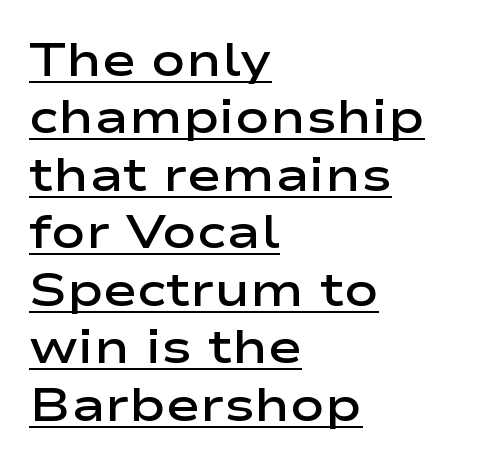
{"serif": "no", "italic": "no", "bold": "semi", "weight": "semibold", "width": "wide", "stroke_contrast": "low", "x_height": "medium", "monospaced": "no", "underline": "yes", "align": "left", "line_spacing": "normal", "line_spacing_ratio": 1.25, "letter_spacing": "normal", "letter_spacing_em": 0.0, "glyph_px": 46}
